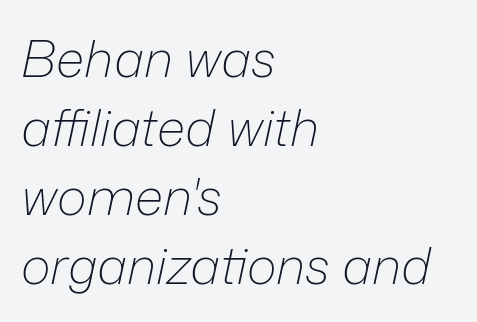
Q: Is the text bold? A: No.
Q: Is the text italic (slanted)? A: Yes, it leans right by about 12 degrees.
Q: Is the text underlined? A: No.
Q: How is the paragraph aligned? A: Left-aligned.
Q: Is the spacing between letters normal or unusually wide? A: Normal.
Q: Is the spacing between lines tight, normal or loose? A: Normal.
Q: Width (condensed, normal, or wide)? A: Normal.
Q: Stroke contrast? A: Low.
Q: x-height? A: Medium.
Q: Monospaced? A: No.
